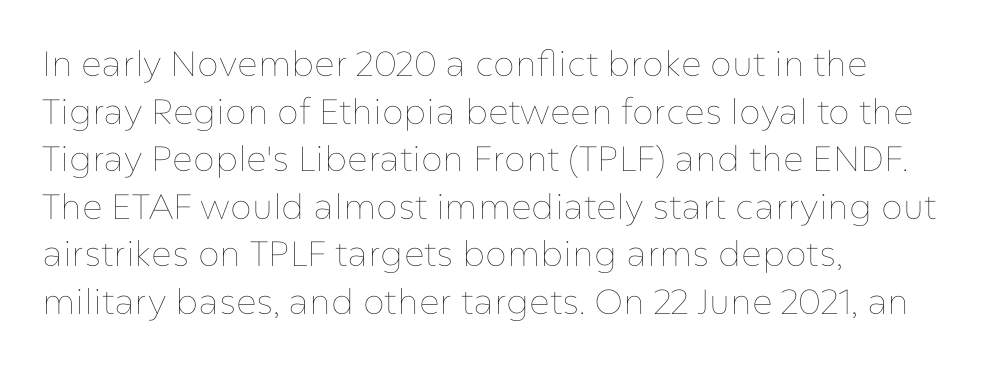
Q: Is the text bold? A: No.
Q: Is the text italic (slanted)? A: No, it is upright.
Q: Is the text underlined? A: No.
Q: How is the paragraph aligned? A: Left-aligned.
Q: Is the spacing between letters normal or unusually wide? A: Normal.
Q: Is the spacing between lines tight, normal or loose? A: Normal.
Q: Width (condensed, normal, or wide)? A: Normal.
Q: Stroke contrast? A: Low.
Q: x-height? A: Medium.
Q: Monospaced? A: No.
